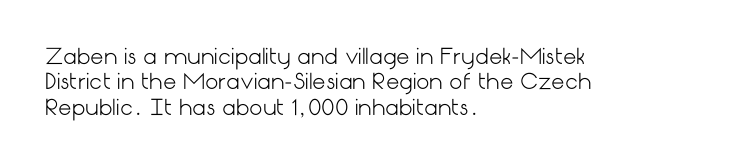
{"italic": "no", "bold": "no", "underline": "no", "align": "left", "line_spacing_ratio": 1.21, "letter_spacing": "normal", "letter_spacing_em": 0.0, "glyph_px": 21}
